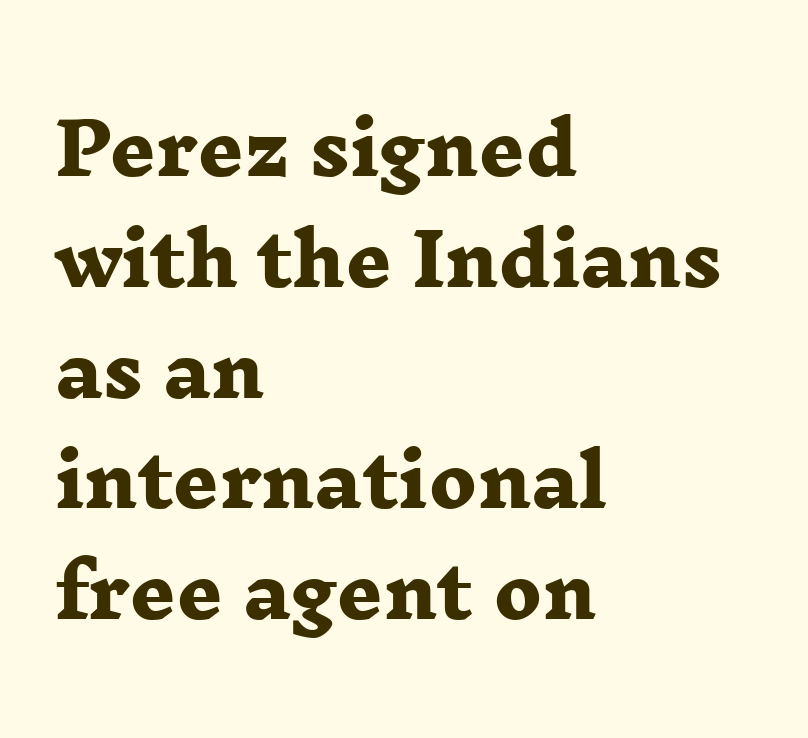
Bare-footed words on every line. The space between consecutive lines is moderate. These lines are rendered in a variable-pitch font. This is serif lettering, the kind often seen in printed books.
